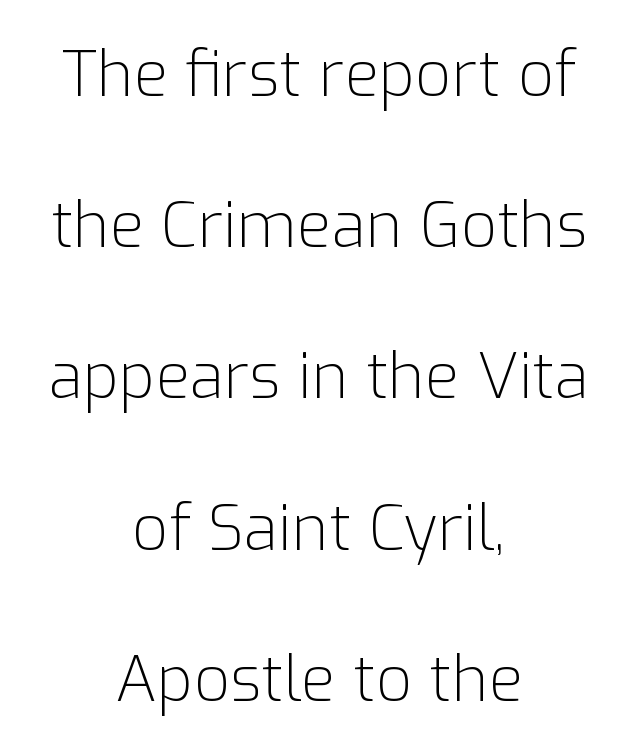
{"serif": "no", "italic": "no", "bold": "no", "weight": "light", "width": "normal", "stroke_contrast": "low", "x_height": "medium", "monospaced": "no", "underline": "no", "align": "center", "line_spacing": "loose", "line_spacing_ratio": 2.4, "letter_spacing": "normal", "letter_spacing_em": 0.0, "glyph_px": 63}
